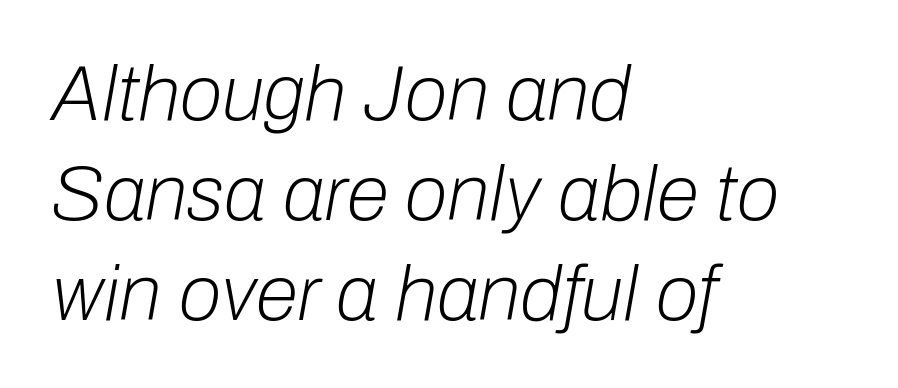
Q: Is the text bold? A: No.
Q: Is the text italic (slanted)? A: Yes, it leans right by about 10 degrees.
Q: Is the text underlined? A: No.
Q: How is the paragraph aligned? A: Left-aligned.
Q: Is the spacing between letters normal or unusually wide? A: Normal.
Q: Is the spacing between lines tight, normal or loose? A: Normal.
Q: Width (condensed, normal, or wide)? A: Normal.
Q: Stroke contrast? A: Low.
Q: x-height? A: Medium.
Q: Monospaced? A: No.
